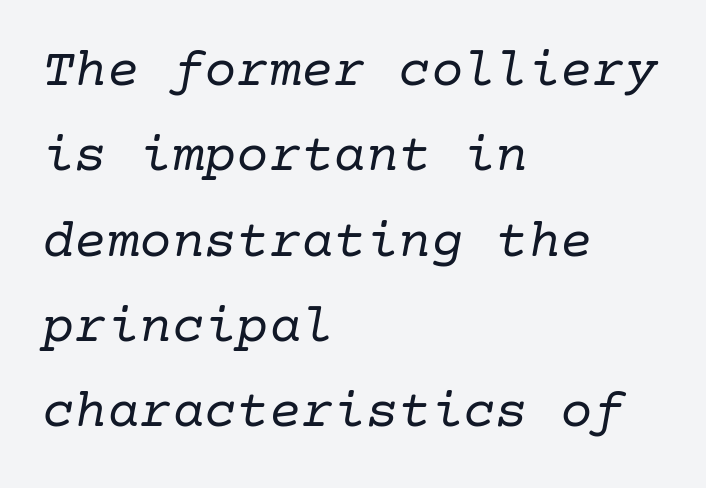
Q: Is the text bold? A: No.
Q: Is the text italic (slanted)? A: Yes, it leans right by about 10 degrees.
Q: Is the typeface a serif or a sans-serif typeface? A: Serif.
Q: Is the text underlined? A: No.
Q: How is the paragraph aligned? A: Left-aligned.
Q: Is the spacing between letters normal or unusually wide? A: Normal.
Q: Is the spacing between lines tight, normal or loose? A: Normal.
Q: Width (condensed, normal, or wide)? A: Normal.
Q: Stroke contrast? A: Low.
Q: x-height? A: Medium.
